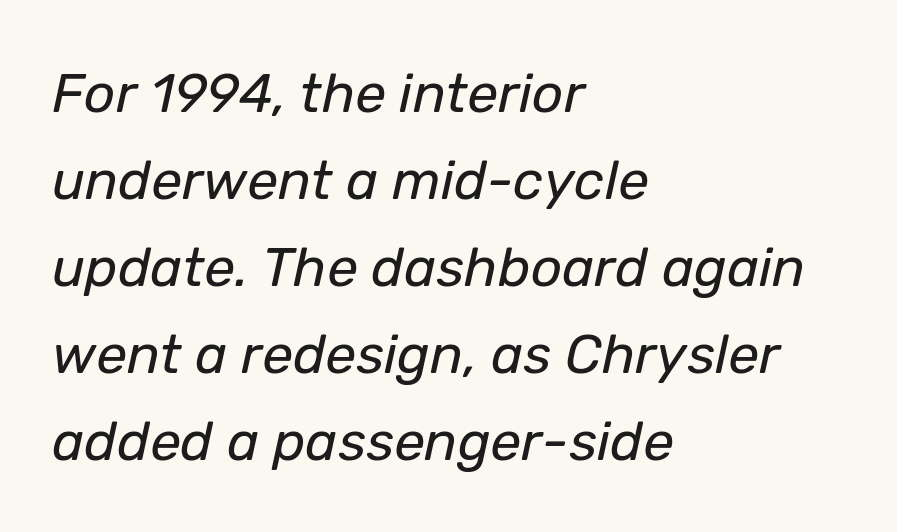
The gap between lines stays unmarked. Rows of type keep a routine distance in the vertical direction. Each stroke keeps to a modest, everyday thickness or less. Looking at the ascenders, they clearly lean. The paragraph has a hard left edge and a soft right edge.
